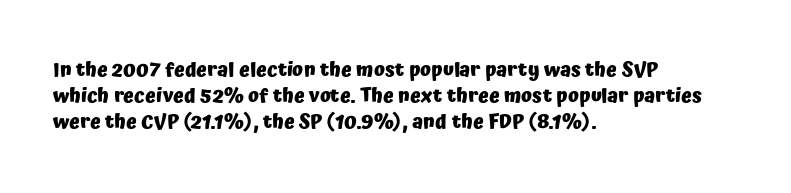
{"italic": "no", "bold": "yes", "underline": "no", "align": "left", "line_spacing": "normal", "line_spacing_ratio": 1.31, "letter_spacing": "normal", "letter_spacing_em": 0.0, "glyph_px": 20}
